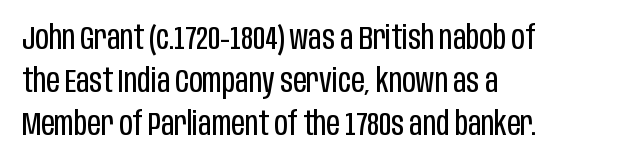
{"serif": "no", "italic": "no", "bold": "no", "weight": "regular", "width": "condensed", "stroke_contrast": "low", "x_height": "large", "monospaced": "no", "underline": "no", "align": "left", "line_spacing": "normal", "line_spacing_ratio": 1.31, "letter_spacing": "normal", "letter_spacing_em": 0.0, "glyph_px": 33}
